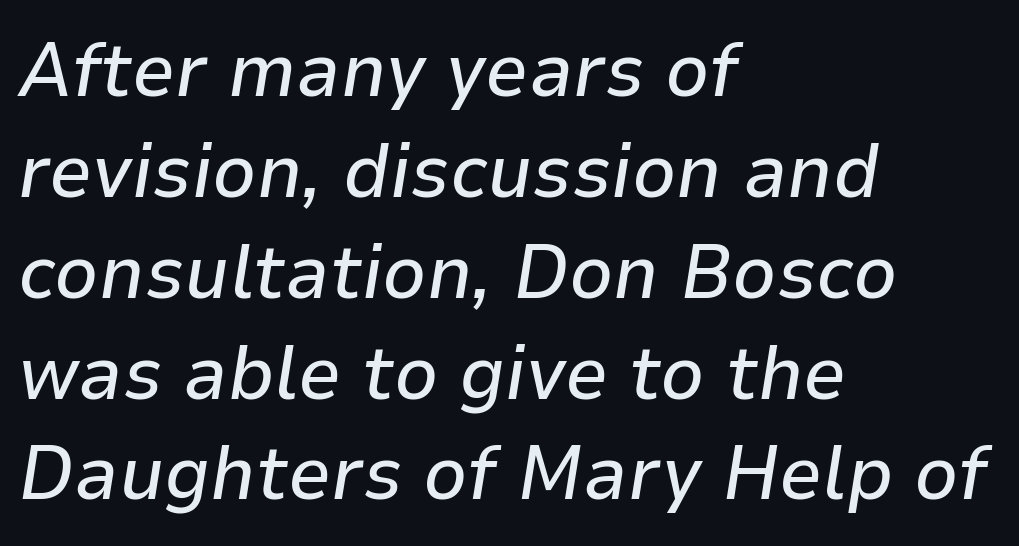
The image shows 77 px text type, italic (leaning right); set left-aligned, normal line spacing (1.31x), normal letter spacing, not underlined; low stroke contrast and a medium x-height.
